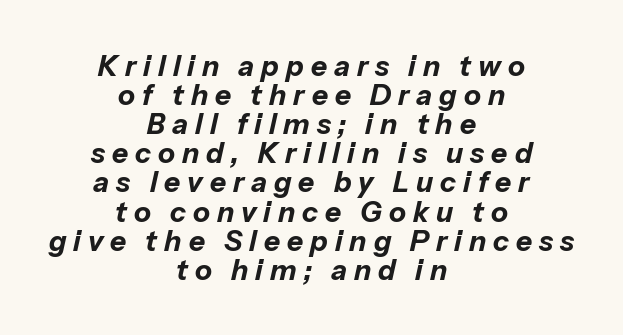
The image shows 28 px bold type, italic (leaning right); set centered, tight line spacing (1.04x), unusually wide letter spacing (+0.25 em), not underlined; low stroke contrast and a medium x-height.
